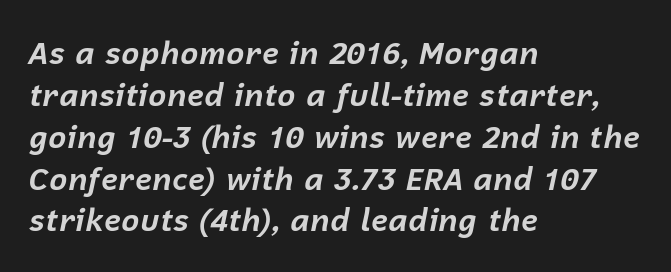
The image shows 31 px bold type, italic (leaning right); set left-aligned, normal line spacing (1.35x), normal letter spacing, not underlined; low stroke contrast and a medium x-height.
